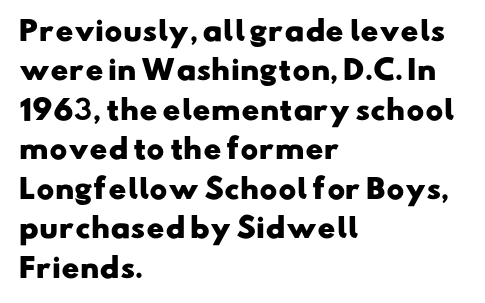
The image shows 27 px bold type; set left-aligned, normal line spacing (1.46x), normal letter spacing, not underlined.
